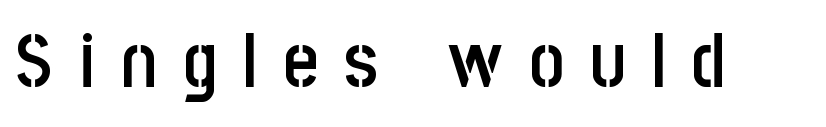
The face used here is a sans, in the tradition of grotesques and geometrics. A clean baseline with only descenders dipping below it. Character widths vary here, with narrow letters taking less room than wide ones. The gaps between neighbouring characters are conspicuously large.
